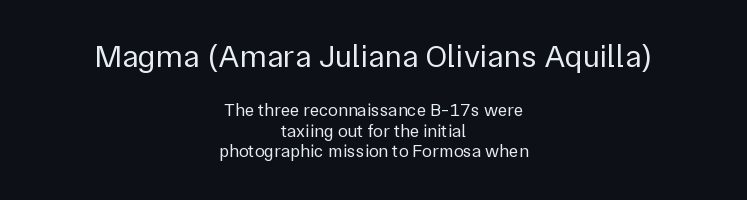
In terms of posture, this sample is upright. The lines are quadded center. Stems and bowls with no extra thickness — not bold. Spacing verdict: proportional, widths tailored to each character.
